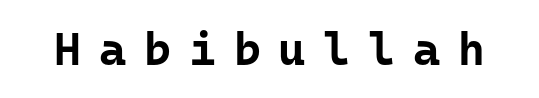
Q: Is the text bold? A: Yes.
Q: Is the text italic (slanted)? A: No, it is upright.
Q: Is the typeface a serif or a sans-serif typeface? A: Sans-serif.
Q: Is the text underlined? A: No.
Q: Is the spacing between letters normal or unusually wide? A: Unusually wide.
Q: Width (condensed, normal, or wide)? A: Normal.
Q: Stroke contrast? A: Low.
Q: x-height? A: Medium.
Q: Monospaced? A: Yes.
